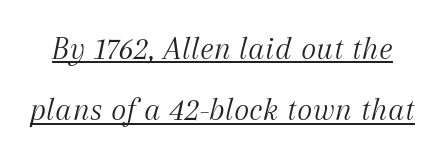
The image shows 33 px light serif type, italic (leaning right); set line spacing 1.86x, normal letter spacing, underlined; medium stroke contrast and a medium x-height.
